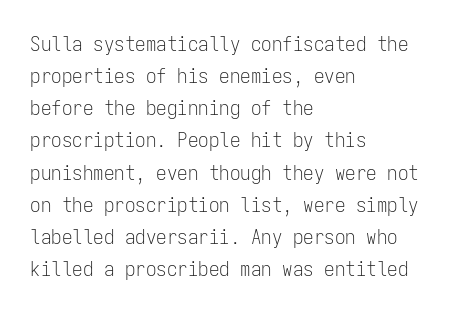
{"italic": "no", "bold": "no", "underline": "no", "align": "left", "line_spacing": "normal", "line_spacing_ratio": 1.53, "letter_spacing": "normal", "letter_spacing_em": 0.0, "glyph_px": 21}
